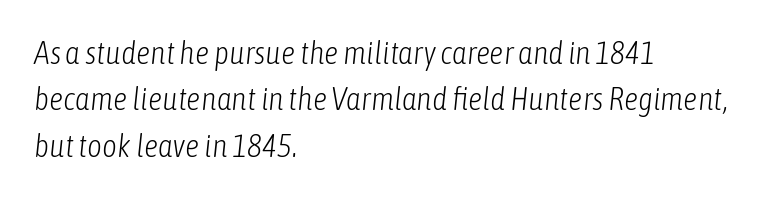
This sample uses an oblique cut, with every glyph tilted off the vertical. Regarding leading, the lines here are spaced in the standard way. Horizontally, the lines are justified to the leading edge only. The strokes are not fattened; the text isn't bold.
